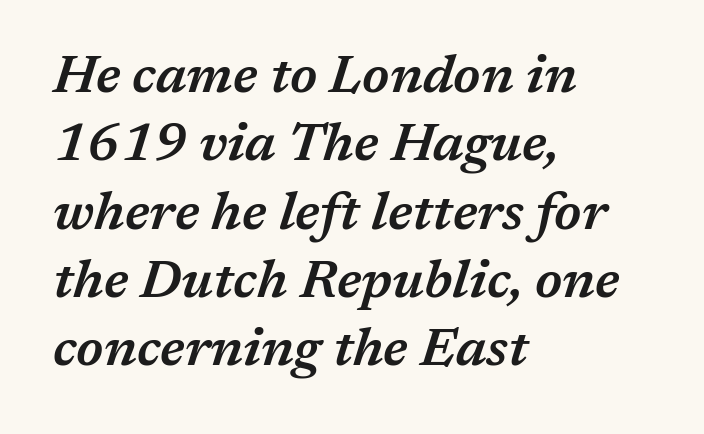
Q: Is the text bold? A: Semi-bold.
Q: Is the text italic (slanted)? A: Yes, it leans right by about 17 degrees.
Q: Is the text underlined? A: No.
Q: How is the paragraph aligned? A: Left-aligned.
Q: Is the spacing between letters normal or unusually wide? A: Normal.
Q: Is the spacing between lines tight, normal or loose? A: Normal.
Q: Width (condensed, normal, or wide)? A: Normal.
Q: Stroke contrast? A: Medium.
Q: x-height? A: Medium.
Q: Monospaced? A: No.
